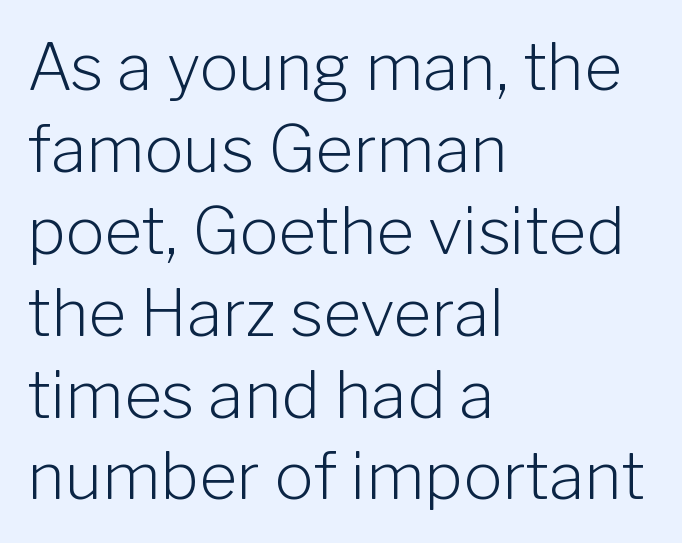
The image shows 65 px light sans-serif type, upright; set left-aligned, normal line spacing (1.26x), normal letter spacing, not underlined; low stroke contrast and a medium x-height.
